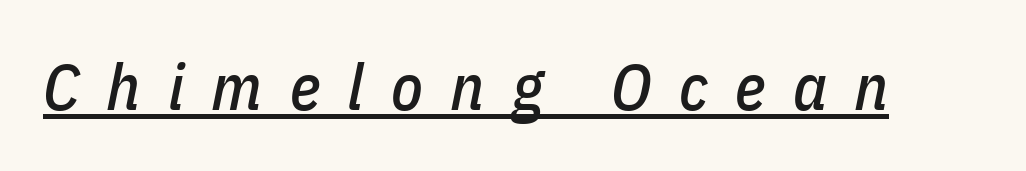
Students, note that the glyphs here are deliberately spaced far apart. Descenders here cross a horizontal rule under the line. This sample has the flowing, uneven cadence of proportional lettering. Emphasis-style slanted type is in use.
